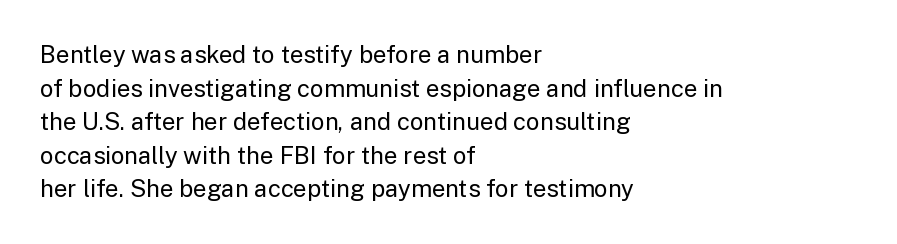
Q: Is the text bold? A: No.
Q: Is the text italic (slanted)? A: No, it is upright.
Q: Is the text underlined? A: No.
Q: How is the paragraph aligned? A: Left-aligned.
Q: Is the spacing between letters normal or unusually wide? A: Normal.
Q: Is the spacing between lines tight, normal or loose? A: Normal.
